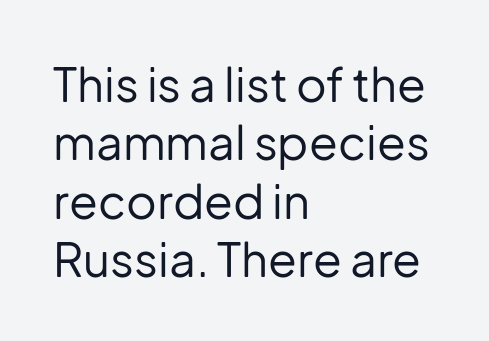
The image shows 47 px regular-weight sans-serif type, upright; set left-aligned, line spacing 1.24x, normal letter spacing, not underlined; low stroke contrast and a medium x-height.
